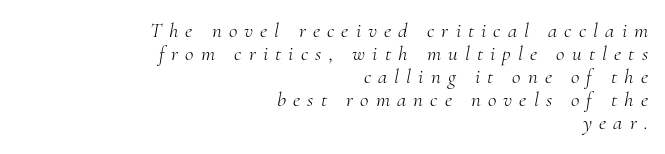
The image shows 21 px text type, italic (leaning right); set right-aligned, tight line spacing (1.1x), unusually wide letter spacing (+0.34 em), not underlined.
